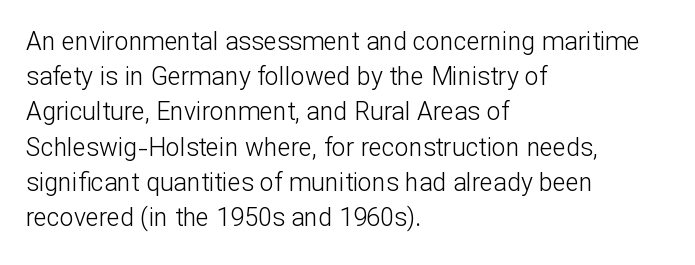
{"italic": "no", "bold": "no", "underline": "no", "align": "left", "line_spacing": "normal", "line_spacing_ratio": 1.41, "letter_spacing": "normal", "letter_spacing_em": 0.0, "glyph_px": 25}
